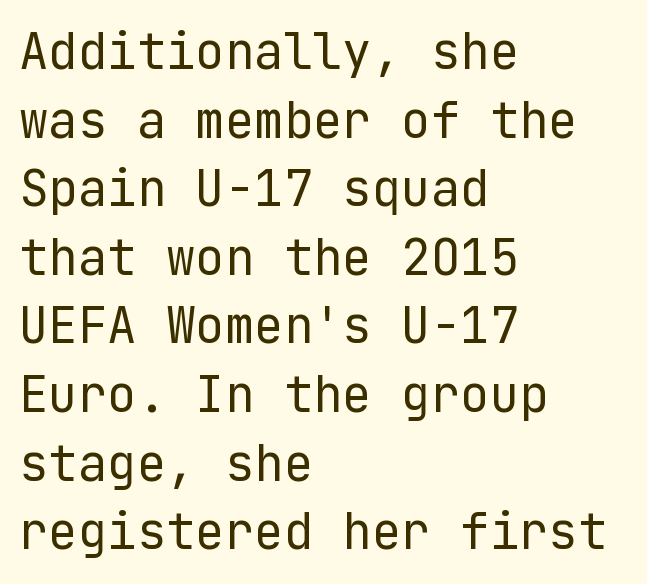
Leftover space on each line is placed entirely after the last word. The letters carry no serifs — their stems end cleanly without finishing strokes. Rule under the text: the space is simply empty. Notice how descenders clear the ascenders below comfortably — that's standard leading.
